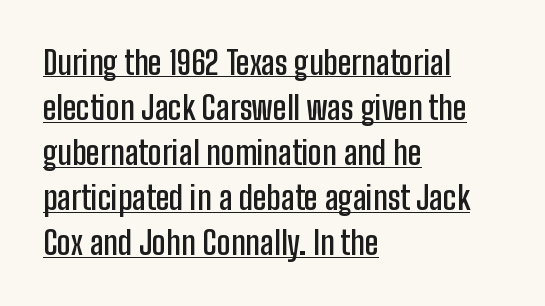
{"serif": "no", "italic": "no", "bold": "semi", "weight": "semibold", "width": "condensed", "stroke_contrast": "low", "x_height": "medium", "monospaced": "no", "underline": "yes", "align": "left", "line_spacing": "normal", "line_spacing_ratio": 1.41, "letter_spacing": "normal", "letter_spacing_em": 0.0, "glyph_px": 32}
